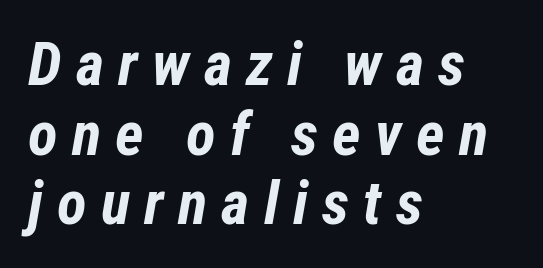
Horizontally, the lines are justified to the leading edge only. Think of a printed novel: that variable character pitch is what you see here. Weight: bold. You could barely slide anything between these rows.
